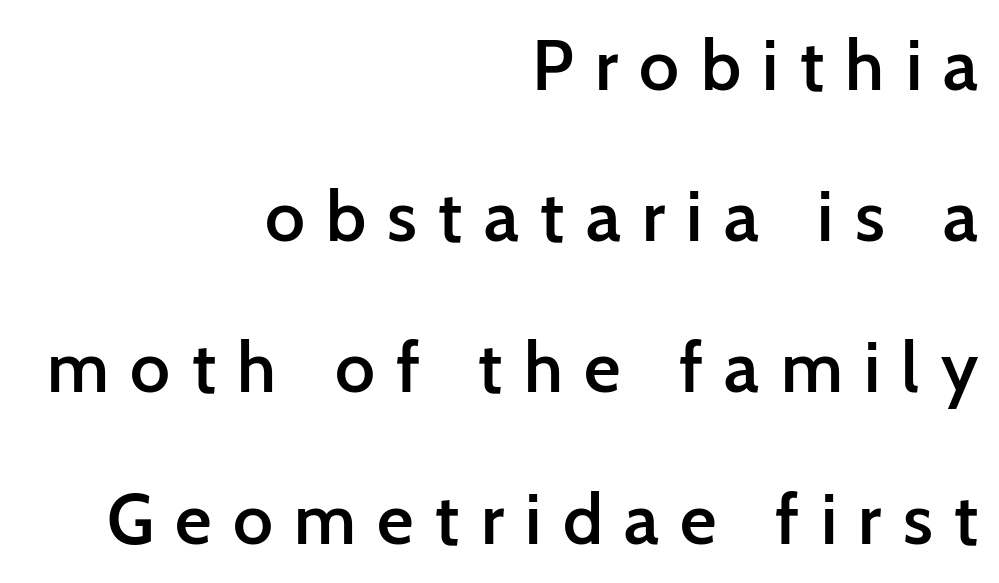
The image shows 71 px semibold sans-serif type, upright; set right-aligned, loose line spacing (2.13x), unusually wide letter spacing (+0.3 em), not underlined; low stroke contrast and a medium x-height.
